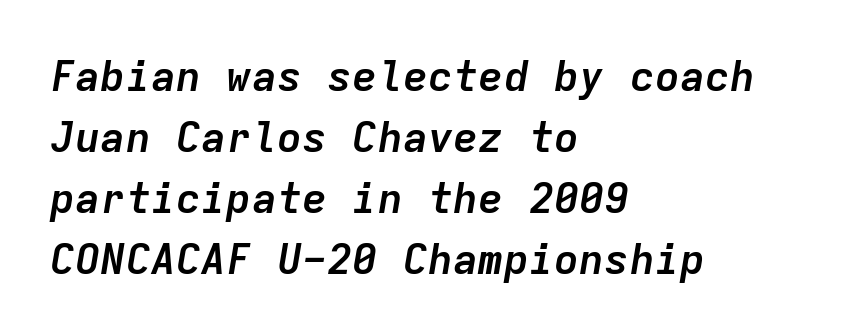
A bare baseline throughout the passage. The paragraph shown leans on its left margin. The rendering applies a slant to the glyphs. The passage shown is emphatically bold.
